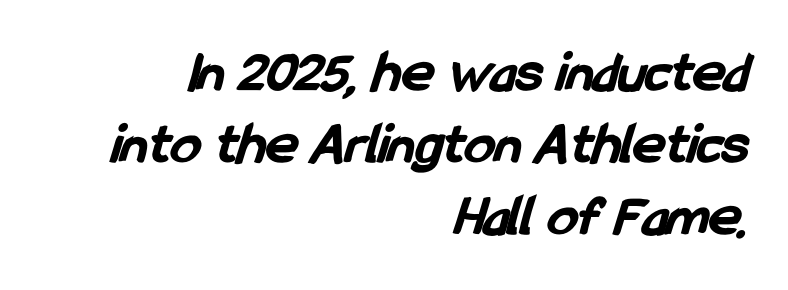
The image shows 60 px bold, condensed sans-serif type; set right-aligned, line spacing 1.2x, normal letter spacing, not underlined; low stroke contrast and a medium x-height.
